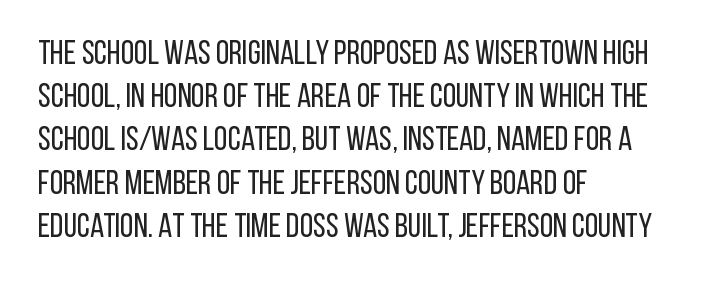
Q: Is the text bold? A: No.
Q: Is the text italic (slanted)? A: No, it is upright.
Q: Is the typeface a serif or a sans-serif typeface? A: Sans-serif.
Q: Is the text underlined? A: No.
Q: How is the paragraph aligned? A: Left-aligned.
Q: Is the spacing between letters normal or unusually wide? A: Normal.
Q: Is the spacing between lines tight, normal or loose? A: Normal.
Q: Width (condensed, normal, or wide)? A: Condensed.
Q: Stroke contrast? A: Low.
Q: x-height? A: Large.
Q: Monospaced? A: No.
